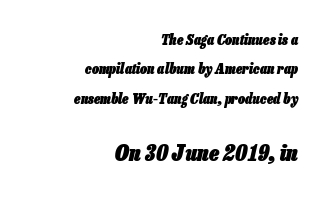
{"italic": "yes", "lean": "right", "slant_degrees": 13, "bold": "yes", "underline": "no", "align": "right", "line_spacing": "loose", "line_spacing_ratio": 2.1, "letter_spacing": "normal", "letter_spacing_em": 0.0, "larger_block": "second", "size_ratio": 1.57, "glyph_px": 22}
